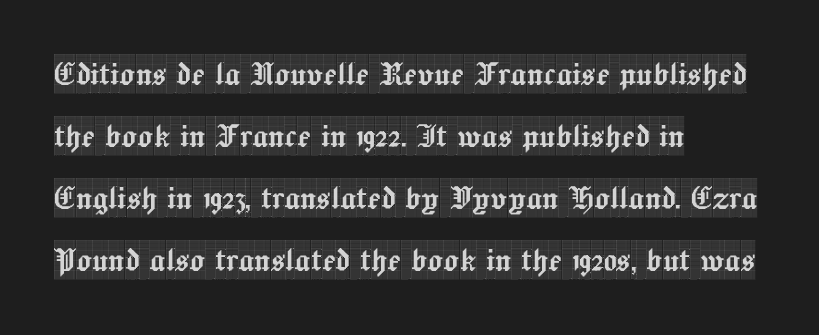
A clean baseline with only descenders dipping below it. The rag falls on the right side of this text block. The letters advance in unequal steps, a hallmark of proportional type. Upright lettering throughout.
